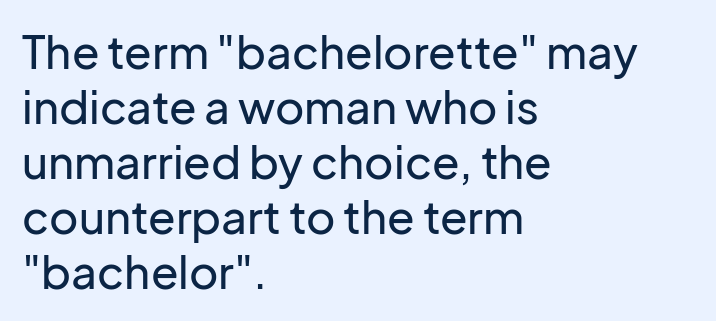
The image shows 45 px sans-serif type, upright; set left-aligned, line spacing 1.22x, normal letter spacing, not underlined; low stroke contrast and a medium x-height.
